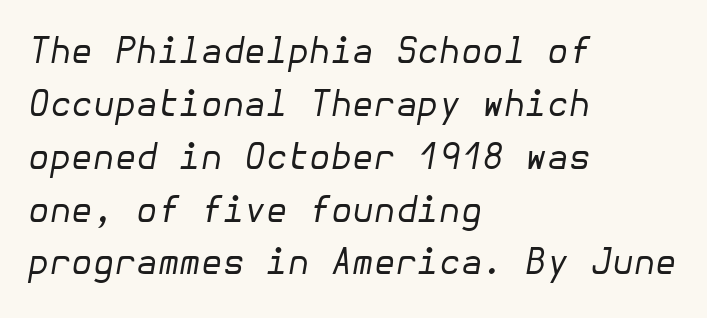
The axis of the letterforms is tilted away from vertical. Type without underlining. Horizontal bands of white between lines are of average thickness. Line beginnings align vertically; line endings do not. The passage shown is not bold in any degree. Standard letterfit; no display-style spreading of the glyphs.
